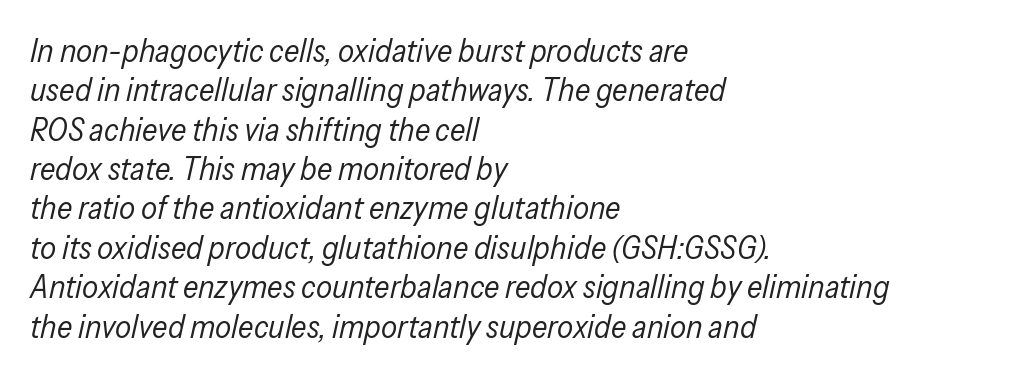
A bare baseline throughout the passage. Honestly, the letter spacing is just normal — you wouldn't notice it. The specimen reads as italic at a glance. The rendering uses natural spacing where letterforms have individual widths. The rendering anchors every line to the left-hand side. Stems and bowls with no extra thickness — not bold.
